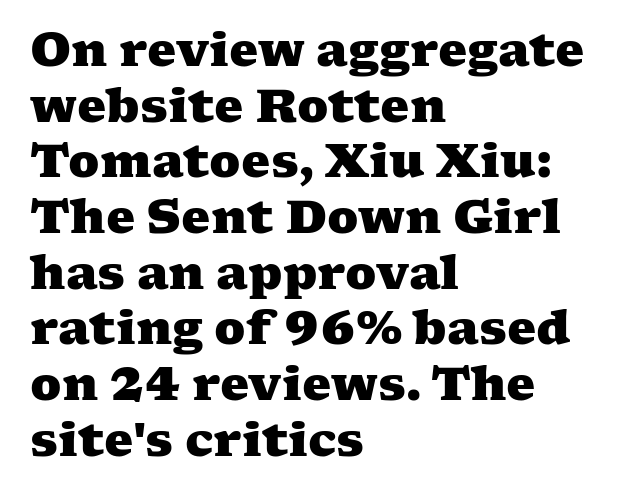
Q: Is the text bold? A: Yes.
Q: Is the typeface a serif or a sans-serif typeface? A: Serif.
Q: Is the text underlined? A: No.
Q: How is the paragraph aligned? A: Left-aligned.
Q: Is the spacing between letters normal or unusually wide? A: Normal.
Q: Width (condensed, normal, or wide)? A: Wide.
Q: Stroke contrast? A: Medium.
Q: x-height? A: Medium.
Q: Monospaced? A: No.
